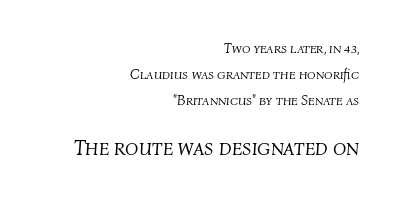
Q: Is the text bold? A: No.
Q: Is the text italic (slanted)? A: Yes, it leans right by about 4 degrees.
Q: Is the text underlined? A: No.
Q: How is the paragraph aligned? A: Right-aligned.
Q: Is the spacing between letters normal or unusually wide? A: Normal.
Q: Which block of text is set in a larger size, the first (top) or the second (bottom)? A: The second (bottom) one.
